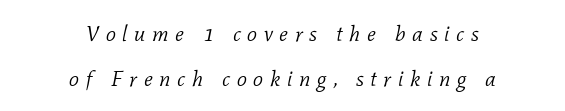
Rule under the text: the space is simply empty. The block of text is sparse from top to bottom, with ample space between rows. Compared with ordinary roman type, these characters are visibly tilted. Weight: not bold — regular or lighter. The tracking reads as deliberately expanded to a designer's eye.
